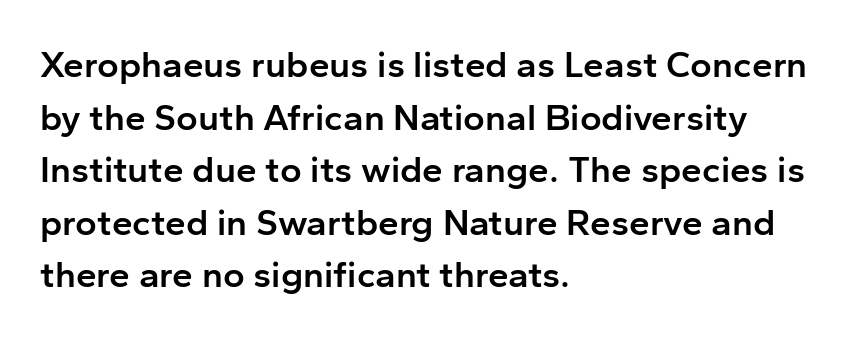
The image shows 37 px semibold sans-serif type, upright; set left-aligned, normal line spacing (1.42x), normal letter spacing, not underlined; low stroke contrast and a medium x-height.
